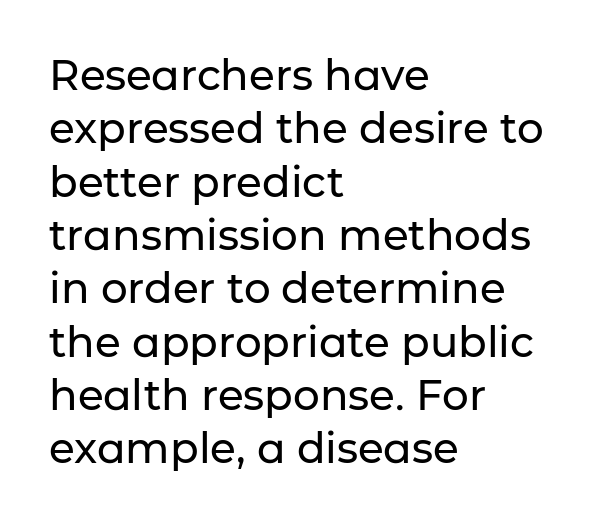
The image shows 42 px sans-serif type, upright; set left-aligned, normal line spacing (1.27x), normal letter spacing, not underlined; low stroke contrast and a medium x-height.
